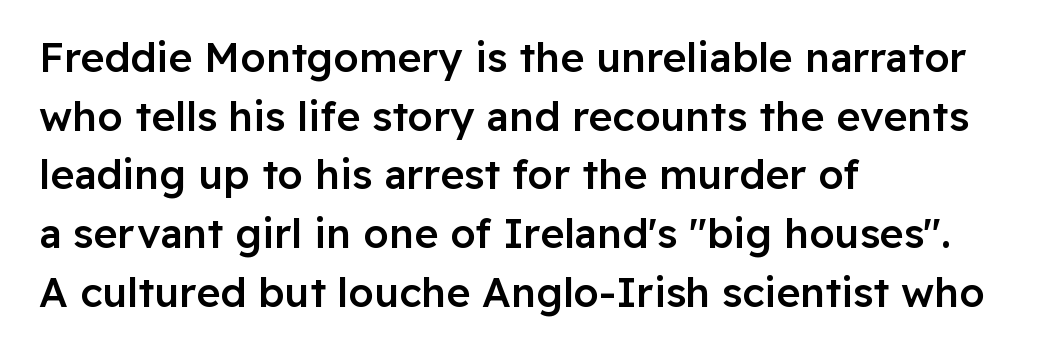
{"serif": "no", "italic": "no", "bold": "semi", "weight": "semibold", "width": "normal", "stroke_contrast": "low", "x_height": "medium", "monospaced": "no", "underline": "no", "align": "left", "line_spacing": "normal", "line_spacing_ratio": 1.43, "letter_spacing": "normal", "letter_spacing_em": 0.0, "glyph_px": 41}
